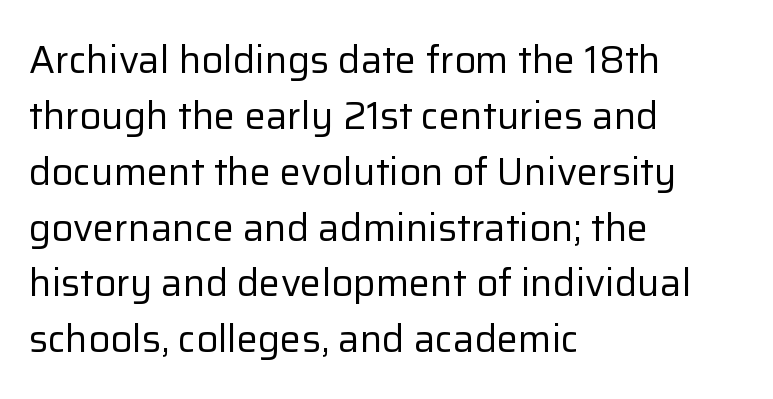
Do the characters align in a grid? No, the font is proportional. The string is rendered with underlining switched off. Serifs: no, the terminals of the letterforms are clean. Glyph-to-glyph distance matches everyday printed text. Interline gaps are of average width in this sample.
